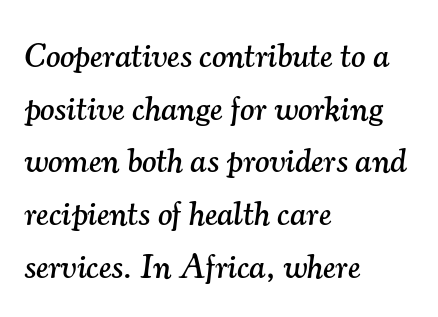
Q: Is the text italic (slanted)? A: Yes, it leans right by about 7 degrees.
Q: Is the typeface a serif or a sans-serif typeface? A: Serif.
Q: Is the text underlined? A: No.
Q: How is the paragraph aligned? A: Left-aligned.
Q: Is the spacing between letters normal or unusually wide? A: Normal.
Q: Is the spacing between lines tight, normal or loose? A: Normal.
Q: Width (condensed, normal, or wide)? A: Normal.
Q: Stroke contrast? A: Medium.
Q: x-height? A: Small.
Q: Monospaced? A: No.
